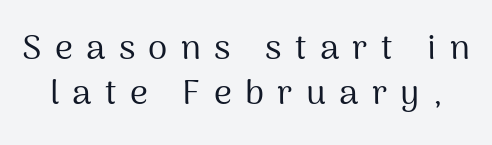
The image shows 35 px regular-weight sans-serif type, upright; set normal line spacing (1.28x), unusually wide letter spacing (+0.38 em), not underlined; medium stroke contrast and a medium x-height.
